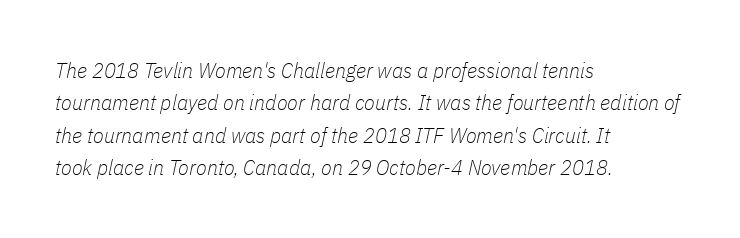
You could call the tracking neutral — neither tight nor loose. The ragged edge is on the right, which tells us the setting is flush left. Is the type heavy? It reads as light-to-regular instead. Normally led — the rows are evenly, conventionally spaced. Compared with ordinary roman type, these characters are visibly tilted.
